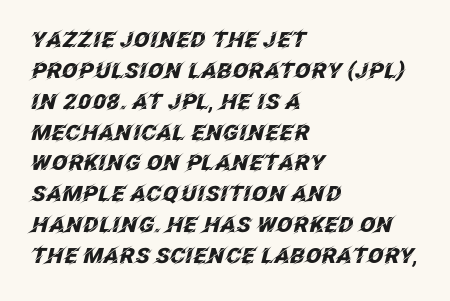
The image shows 21 px bold type, italic (leaning right); set left-aligned, normal line spacing (1.47x), normal letter spacing, not underlined.
